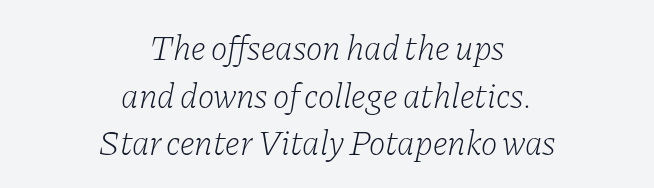
{"serif": "yes", "italic": "yes", "lean": "right", "slant_degrees": 11, "bold": "no", "weight": "light", "width": "normal", "stroke_contrast": "low", "x_height": "medium", "monospaced": "no", "underline": "no", "align": "center", "line_spacing": "normal", "line_spacing_ratio": 1.36, "letter_spacing": "normal", "letter_spacing_em": 0.0, "glyph_px": 35}
